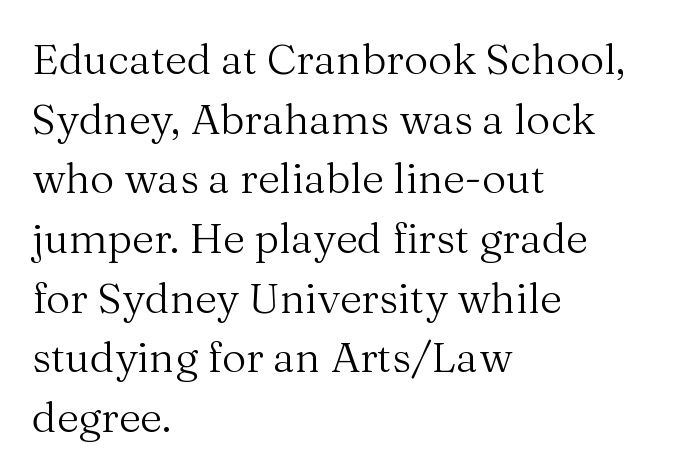
Q: Is the text bold? A: No.
Q: Is the text italic (slanted)? A: No, it is upright.
Q: Is the typeface a serif or a sans-serif typeface? A: Serif.
Q: Is the text underlined? A: No.
Q: How is the paragraph aligned? A: Left-aligned.
Q: Is the spacing between letters normal or unusually wide? A: Normal.
Q: Is the spacing between lines tight, normal or loose? A: Normal.
Q: Width (condensed, normal, or wide)? A: Normal.
Q: Stroke contrast? A: Medium.
Q: x-height? A: Medium.
Q: Monospaced? A: No.
